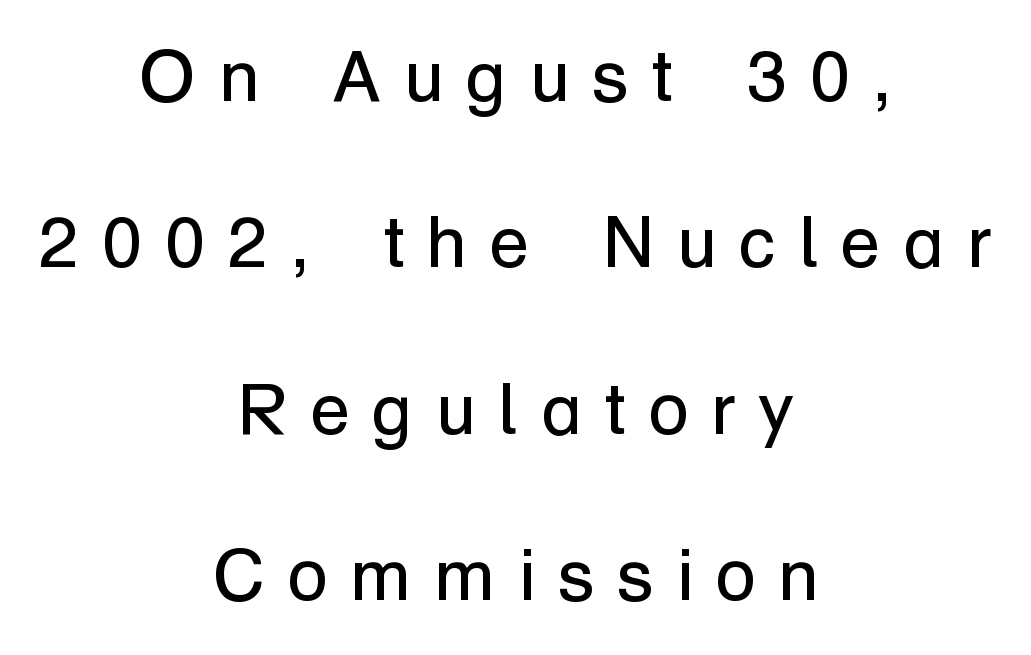
{"serif": "no", "italic": "no", "bold": "no", "weight": "regular", "width": "normal", "stroke_contrast": "low", "x_height": "medium", "monospaced": "no", "underline": "no", "align": "center", "line_spacing": "loose", "line_spacing_ratio": 2.28, "letter_spacing": "wide", "letter_spacing_em": 0.31, "glyph_px": 73}
